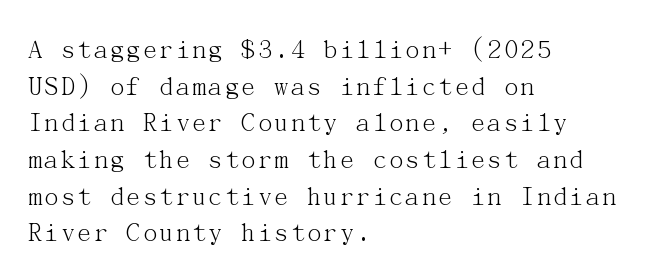
Q: Is the text bold? A: No.
Q: Is the text italic (slanted)? A: No, it is upright.
Q: Is the typeface a serif or a sans-serif typeface? A: Serif.
Q: Is the text underlined? A: No.
Q: How is the paragraph aligned? A: Left-aligned.
Q: Is the spacing between letters normal or unusually wide? A: Normal.
Q: Is the spacing between lines tight, normal or loose? A: Normal.
Q: Width (condensed, normal, or wide)? A: Normal.
Q: Stroke contrast? A: Medium.
Q: x-height? A: Medium.
